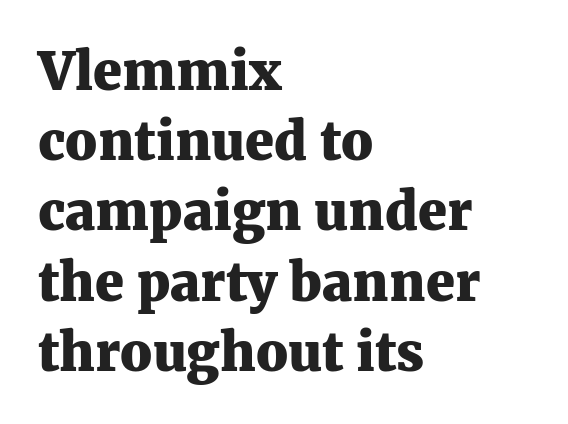
{"serif": "yes", "italic": "no", "bold": "yes", "weight": "heavy", "width": "normal", "stroke_contrast": "medium", "x_height": "medium", "monospaced": "no", "underline": "no", "align": "left", "line_spacing": "normal", "line_spacing_ratio": 1.35, "letter_spacing": "normal", "letter_spacing_em": 0.0, "glyph_px": 52}
